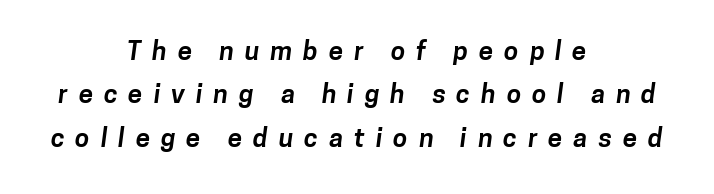
Q: Is the text bold? A: Yes.
Q: Is the text underlined? A: No.
Q: How is the paragraph aligned? A: Centered.
Q: Is the spacing between letters normal or unusually wide? A: Unusually wide.
Q: Is the spacing between lines tight, normal or loose? A: Normal.
